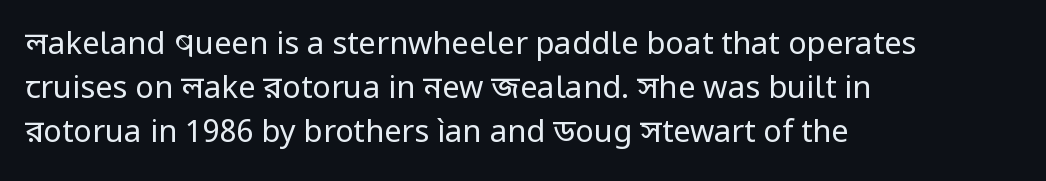
Q: Is the text bold? A: No.
Q: Is the text italic (slanted)? A: No, it is upright.
Q: Is the typeface a serif or a sans-serif typeface? A: Sans-serif.
Q: Is the text underlined? A: No.
Q: How is the paragraph aligned? A: Left-aligned.
Q: Is the spacing between letters normal or unusually wide? A: Normal.
Q: Is the spacing between lines tight, normal or loose? A: Normal.
Q: Width (condensed, normal, or wide)? A: Normal.
Q: Stroke contrast? A: Low.
Q: x-height? A: Medium.
Q: Monospaced? A: No.
